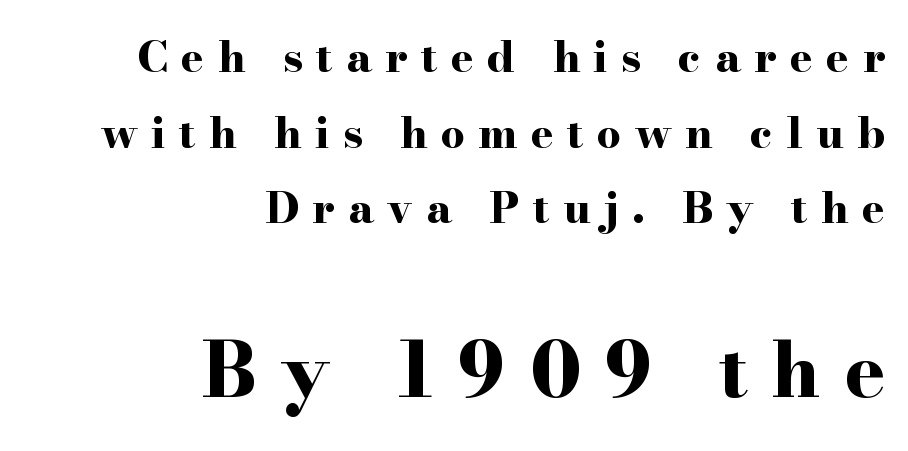
{"serif": "yes", "italic": "no", "bold": "yes", "weight": "bold", "width": "wide", "stroke_contrast": "high", "x_height": "small", "monospaced": "no", "underline": "no", "align": "right", "line_spacing_ratio": 1.76, "letter_spacing": "wide", "letter_spacing_em": 0.31, "larger_block": "second", "size_ratio": 1.77, "glyph_px": 76}
